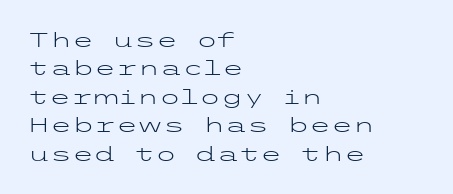
{"italic": "no", "bold": "no", "underline": "no", "align": "left", "line_spacing": "normal", "line_spacing_ratio": 1.42, "letter_spacing": "normal", "letter_spacing_em": 0.0, "glyph_px": 20}
